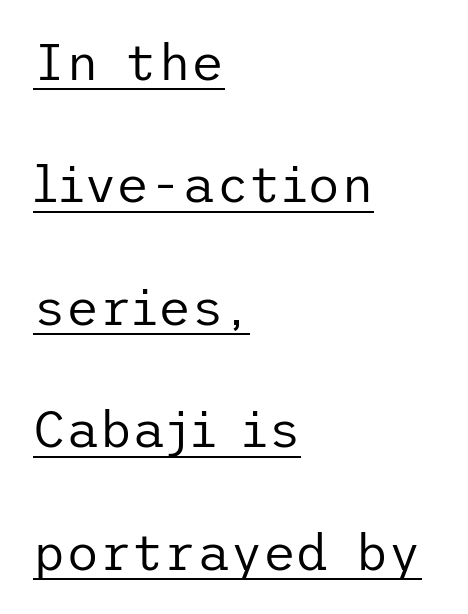
The sample's only ornament is a line tracing under the words. You could fit nearly another row in the gap between these rows. Observe the absence of serifs on each vertical stroke in this sample. Compared with typical body copy, the letter spacing here is the same. Line starts are locked; line ends wander. The type sits square on the baseline with zero lean.
